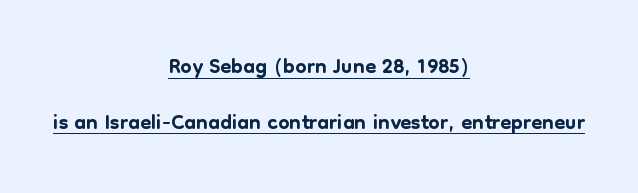
The image shows 32 px sans-serif type, upright; set centered, line spacing 1.74x, normal letter spacing, underlined; low stroke contrast and a medium x-height.
